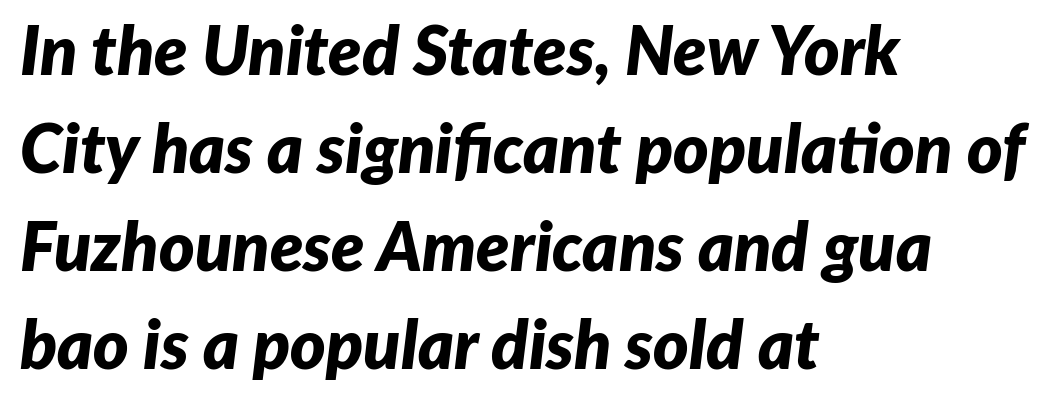
The image shows 68 px bold type, italic (leaning right); set left-aligned, normal line spacing (1.44x), normal letter spacing, not underlined; low stroke contrast and a medium x-height.
